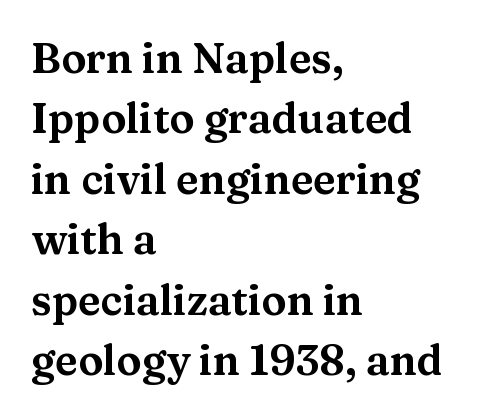
{"serif": "yes", "italic": "no", "width": "wide", "stroke_contrast": "medium", "x_height": "medium", "monospaced": "no", "underline": "no", "align": "left", "line_spacing": "normal", "line_spacing_ratio": 1.44, "letter_spacing": "normal", "letter_spacing_em": 0.0, "glyph_px": 42}
